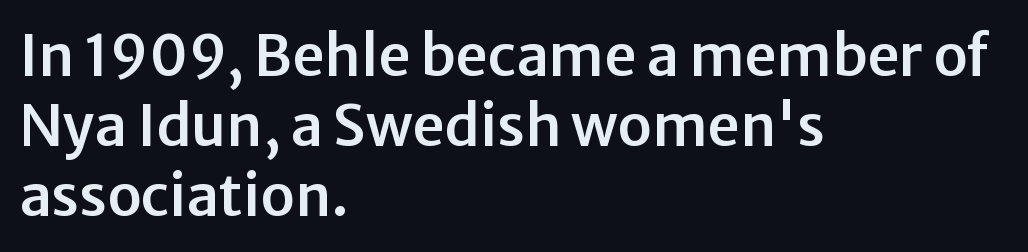
The image shows 57 px sans-serif type, upright; set left-aligned, line spacing 1.23x, normal letter spacing, not underlined; low stroke contrast and a medium x-height.
